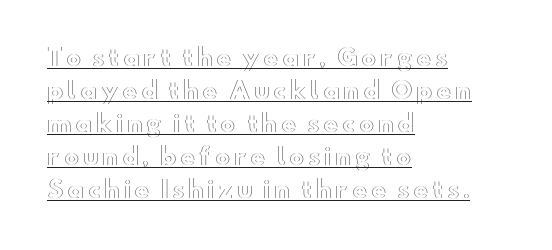
Q: Is the text italic (slanted)? A: No, it is upright.
Q: Is the text underlined? A: Yes.
Q: How is the paragraph aligned? A: Left-aligned.
Q: Is the spacing between lines tight, normal or loose? A: Normal.
